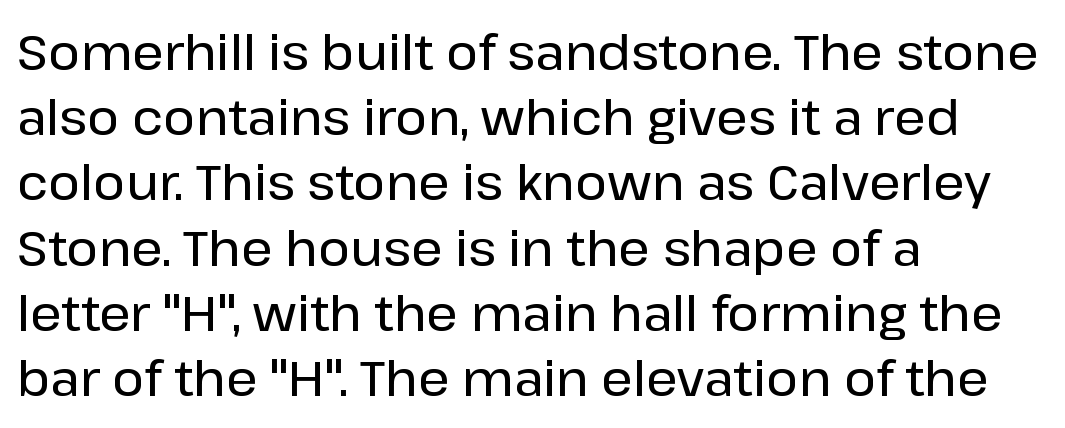
Q: Is the text italic (slanted)? A: No, it is upright.
Q: Is the typeface a serif or a sans-serif typeface? A: Sans-serif.
Q: Is the text underlined? A: No.
Q: How is the paragraph aligned? A: Left-aligned.
Q: Is the spacing between letters normal or unusually wide? A: Normal.
Q: Is the spacing between lines tight, normal or loose? A: Normal.
Q: Width (condensed, normal, or wide)? A: Normal.
Q: Stroke contrast? A: Low.
Q: x-height? A: Medium.
Q: Monospaced? A: No.
